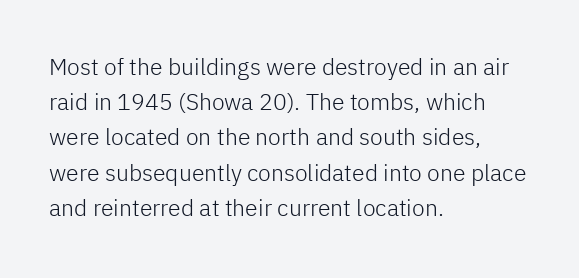
Q: Is the text bold? A: No.
Q: Is the text italic (slanted)? A: No, it is upright.
Q: Is the text underlined? A: No.
Q: How is the paragraph aligned? A: Left-aligned.
Q: Is the spacing between letters normal or unusually wide? A: Normal.
Q: Is the spacing between lines tight, normal or loose? A: Normal.
